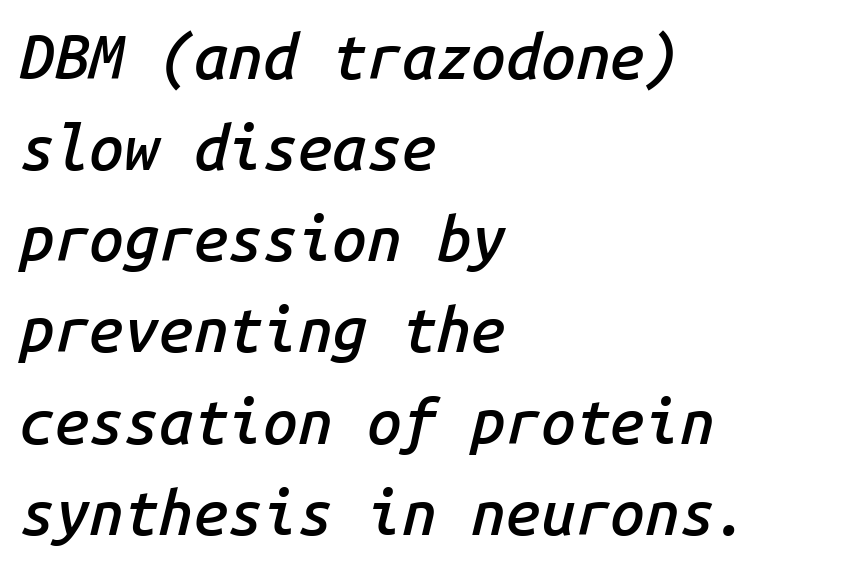
Each letter, wide or thin by design, is forced into the same width here. It's the slanting kind of type. In terms of weight, the rendering is demibold, just under bold. The letterforms sit shoulder to shoulder at normal distance. Decoration check: the copy has no underline.
